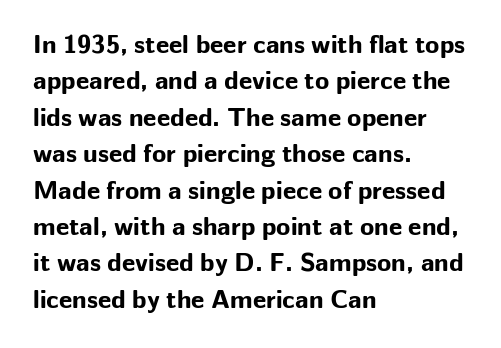
{"italic": "no", "bold": "yes", "underline": "no", "align": "left", "line_spacing": "normal", "line_spacing_ratio": 1.4, "letter_spacing": "normal", "letter_spacing_em": 0.0, "glyph_px": 26}
